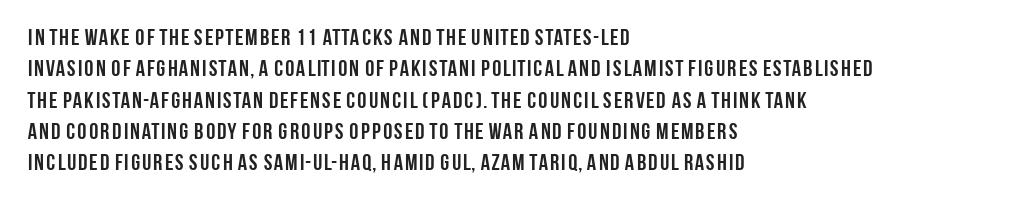
{"italic": "no", "bold": "yes", "underline": "no", "align": "left", "line_spacing": "normal", "line_spacing_ratio": 1.36, "letter_spacing": "normal", "letter_spacing_em": 0.0, "glyph_px": 23}
